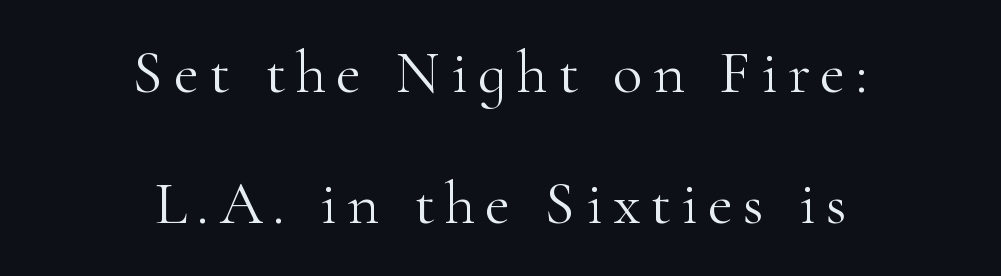
The image shows 61 px light serif type, upright; set centered, loose line spacing (2.14x), not underlined; high stroke contrast and a small x-height.
